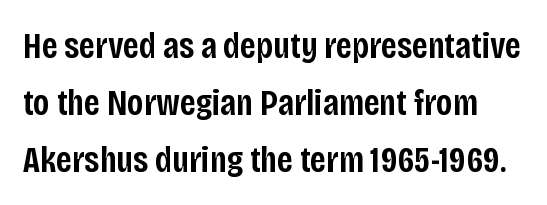
The image shows 37 px semibold, condensed sans-serif type, upright; set normal line spacing (1.54x), normal letter spacing, not underlined; low stroke contrast and a large x-height.
